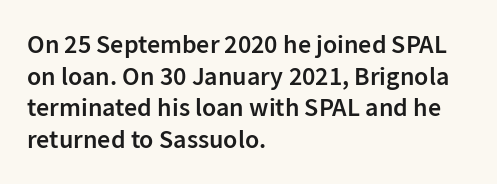
Q: Is the text bold? A: Semi-bold.
Q: Is the text italic (slanted)? A: No, it is upright.
Q: Is the text underlined? A: No.
Q: How is the paragraph aligned? A: Left-aligned.
Q: Is the spacing between letters normal or unusually wide? A: Normal.
